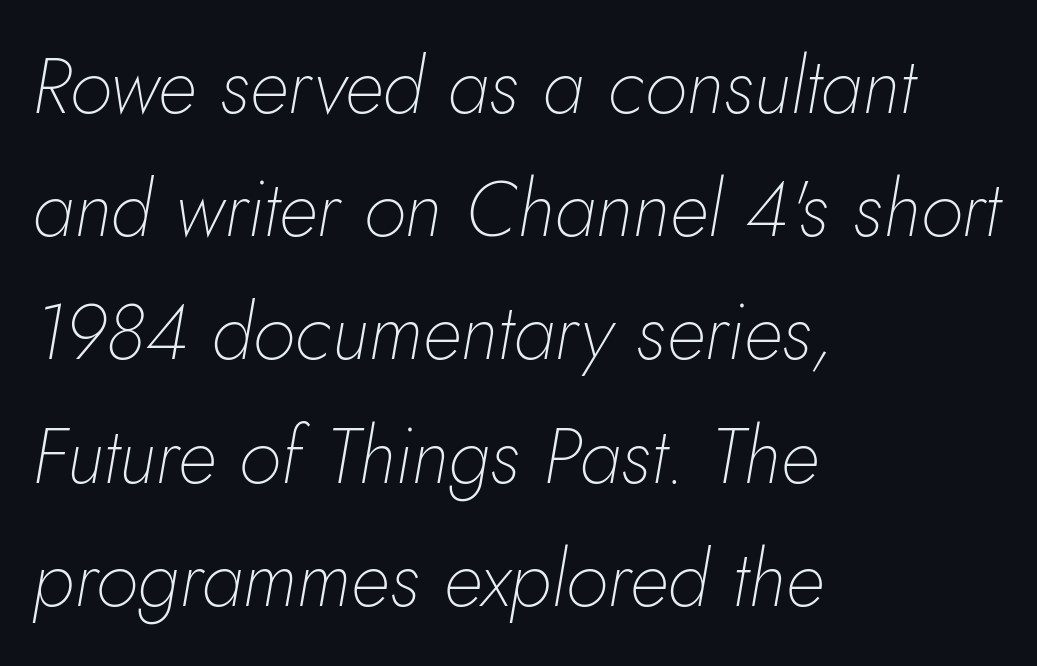
Q: Is the text bold? A: No.
Q: Is the text italic (slanted)? A: Yes, it leans right by about 10 degrees.
Q: Is the text underlined? A: No.
Q: How is the paragraph aligned? A: Left-aligned.
Q: Is the spacing between letters normal or unusually wide? A: Normal.
Q: Is the spacing between lines tight, normal or loose? A: Normal.
Q: Width (condensed, normal, or wide)? A: Normal.
Q: Stroke contrast? A: Low.
Q: x-height? A: Small.
Q: Monospaced? A: No.
